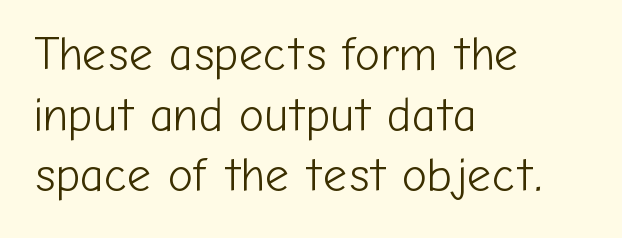
Q: Is the text bold? A: No.
Q: Is the text italic (slanted)? A: No, it is upright.
Q: Is the typeface a serif or a sans-serif typeface? A: Sans-serif.
Q: Is the text underlined? A: No.
Q: How is the paragraph aligned? A: Left-aligned.
Q: Is the spacing between letters normal or unusually wide? A: Normal.
Q: Is the spacing between lines tight, normal or loose? A: Normal.
Q: Width (condensed, normal, or wide)? A: Normal.
Q: Stroke contrast? A: Low.
Q: x-height? A: Medium.
Q: Monospaced? A: No.
